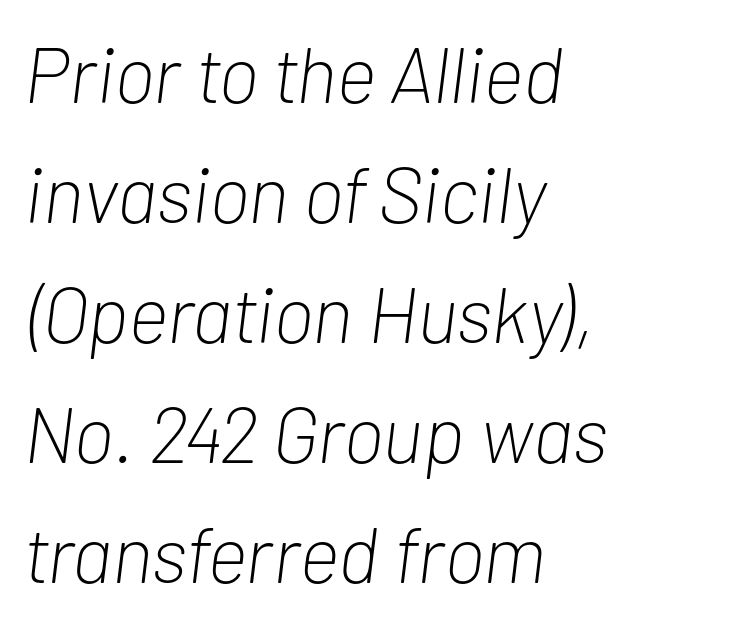
Alignment: flush left. Regarding leading, the lines here are spaced in the standard way. Proportional: the letters do not fall into vertical columns. Quick note: italic. Stems here are at most as thick as an everyday book face.
